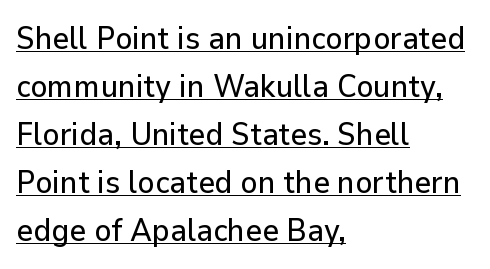
Q: Is the text italic (slanted)? A: No, it is upright.
Q: Is the typeface a serif or a sans-serif typeface? A: Sans-serif.
Q: Is the text underlined? A: Yes.
Q: How is the paragraph aligned? A: Left-aligned.
Q: Is the spacing between letters normal or unusually wide? A: Normal.
Q: Is the spacing between lines tight, normal or loose? A: Normal.
Q: Width (condensed, normal, or wide)? A: Normal.
Q: Stroke contrast? A: Low.
Q: x-height? A: Medium.
Q: Monospaced? A: No.
